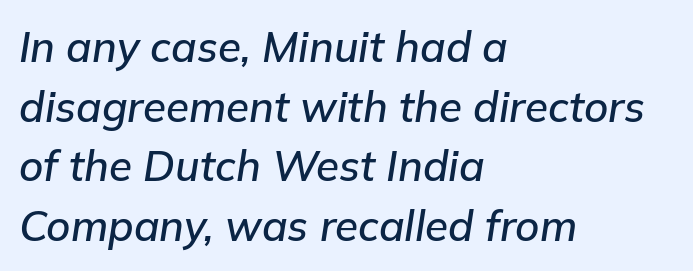
The image shows 42 px text type, italic (leaning right); set left-aligned, normal line spacing (1.42x), normal letter spacing, not underlined; low stroke contrast and a medium x-height.
